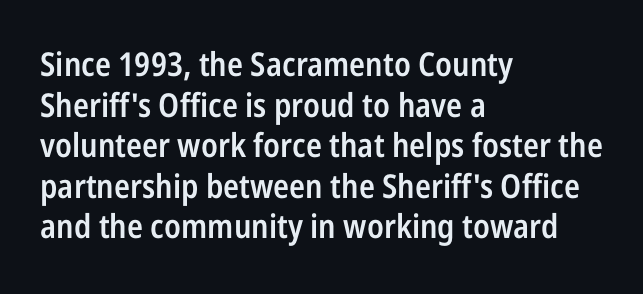
Q: Is the text bold? A: Semi-bold.
Q: Is the text italic (slanted)? A: No, it is upright.
Q: Is the typeface a serif or a sans-serif typeface? A: Sans-serif.
Q: Is the text underlined? A: No.
Q: How is the paragraph aligned? A: Left-aligned.
Q: Is the spacing between letters normal or unusually wide? A: Normal.
Q: Width (condensed, normal, or wide)? A: Condensed.
Q: Stroke contrast? A: Low.
Q: x-height? A: Medium.
Q: Monospaced? A: No.
